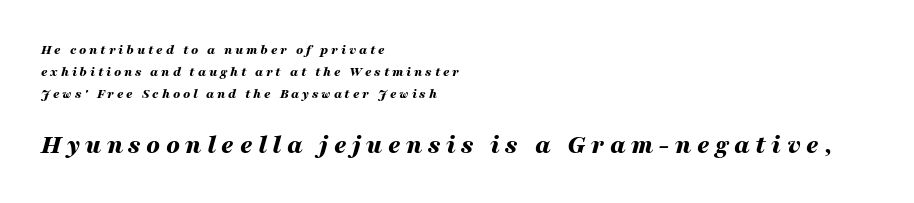
The image shows 27 px bold type, italic (leaning right); set left-aligned, normal line spacing (1.58x), unusually wide letter spacing (+0.2 em), not underlined; the second (bottom) block is 1.93x larger.
